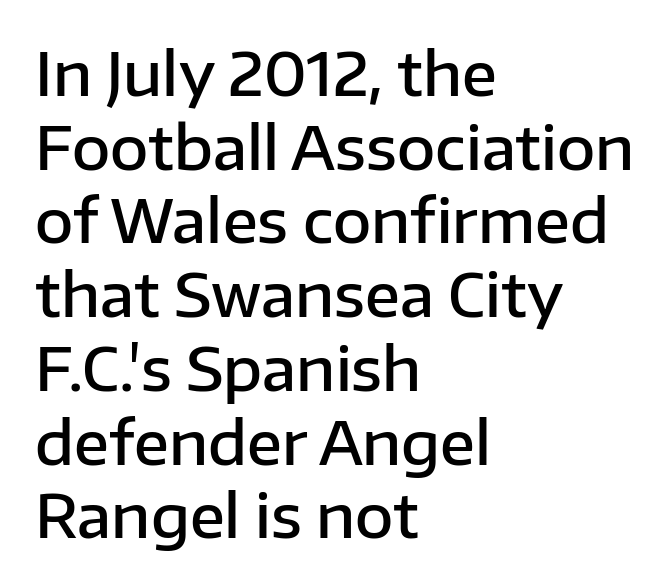
{"serif": "no", "italic": "no", "bold": "semi", "weight": "semibold", "width": "normal", "stroke_contrast": "low", "x_height": "medium", "monospaced": "no", "underline": "no", "align": "left", "line_spacing": "normal", "line_spacing_ratio": 1.25, "letter_spacing": "normal", "letter_spacing_em": 0.0, "glyph_px": 59}
